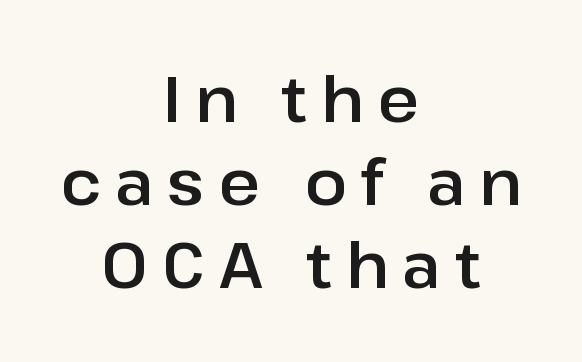
Q: Is the text italic (slanted)? A: No, it is upright.
Q: Is the typeface a serif or a sans-serif typeface? A: Sans-serif.
Q: Is the text underlined? A: No.
Q: How is the paragraph aligned? A: Centered.
Q: Is the spacing between letters normal or unusually wide? A: Unusually wide.
Q: Is the spacing between lines tight, normal or loose? A: Normal.
Q: Width (condensed, normal, or wide)? A: Normal.
Q: Stroke contrast? A: Low.
Q: x-height? A: Medium.
Q: Monospaced? A: No.
